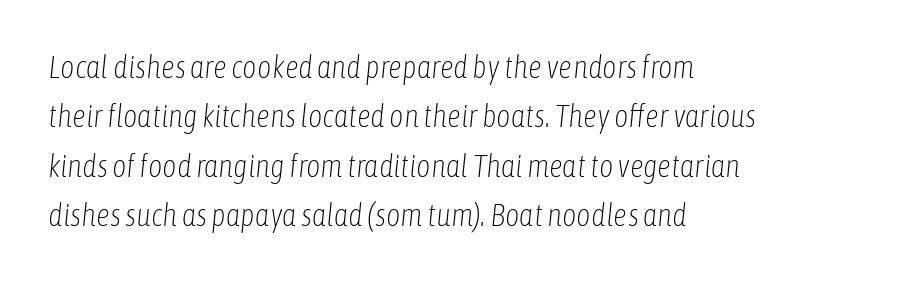
The image shows 31 px light, condensed type, italic (leaning right); set left-aligned, normal line spacing (1.59x), normal letter spacing, not underlined; low stroke contrast and a medium x-height.
